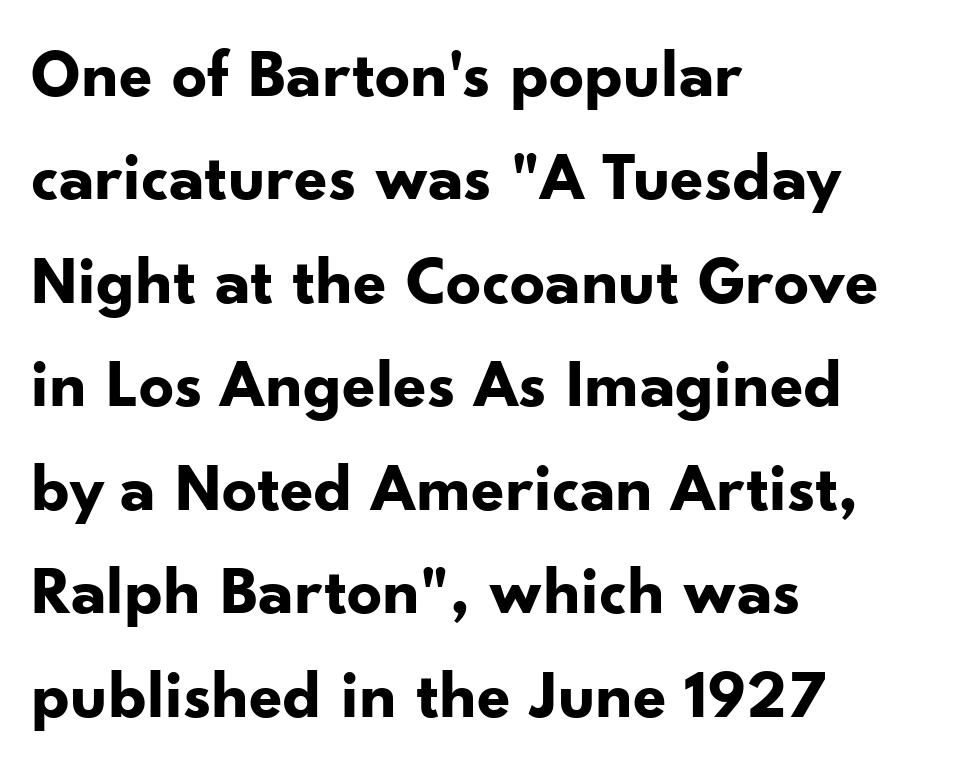
{"serif": "no", "italic": "no", "bold": "yes", "weight": "bold", "width": "normal", "stroke_contrast": "low", "x_height": "small", "monospaced": "no", "underline": "no", "align": "left", "line_spacing": "normal", "line_spacing_ratio": 1.5, "letter_spacing": "normal", "letter_spacing_em": 0.0, "glyph_px": 69}
